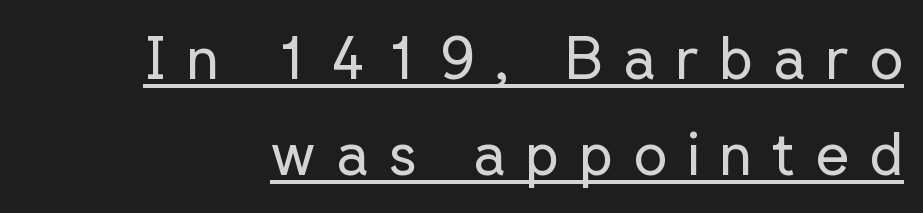
{"serif": "no", "italic": "no", "bold": "no", "weight": "regular", "width": "normal", "stroke_contrast": "low", "x_height": "medium", "monospaced": "no", "underline": "yes", "line_spacing": "normal", "line_spacing_ratio": 1.63, "letter_spacing": "wide", "letter_spacing_em": 0.33, "glyph_px": 59}
